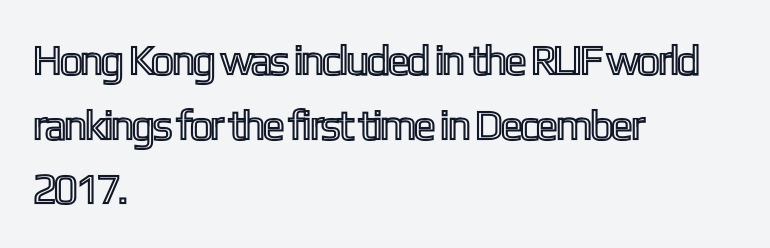
{"italic": "no", "width": "condensed", "x_height": "medium", "monospaced": "no", "underline": "no", "align": "left", "line_spacing": "normal", "line_spacing_ratio": 1.54, "letter_spacing": "normal", "letter_spacing_em": 0.0, "glyph_px": 42}
